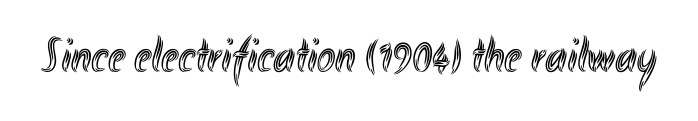
The image shows 49 px condensed type; set normal letter spacing, not underlined; a small x-height.
